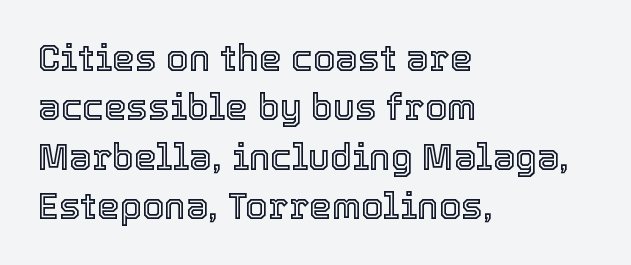
The image shows 36 px text type, upright; set left-aligned, normal line spacing (1.37x), normal letter spacing, not underlined; a medium x-height.
